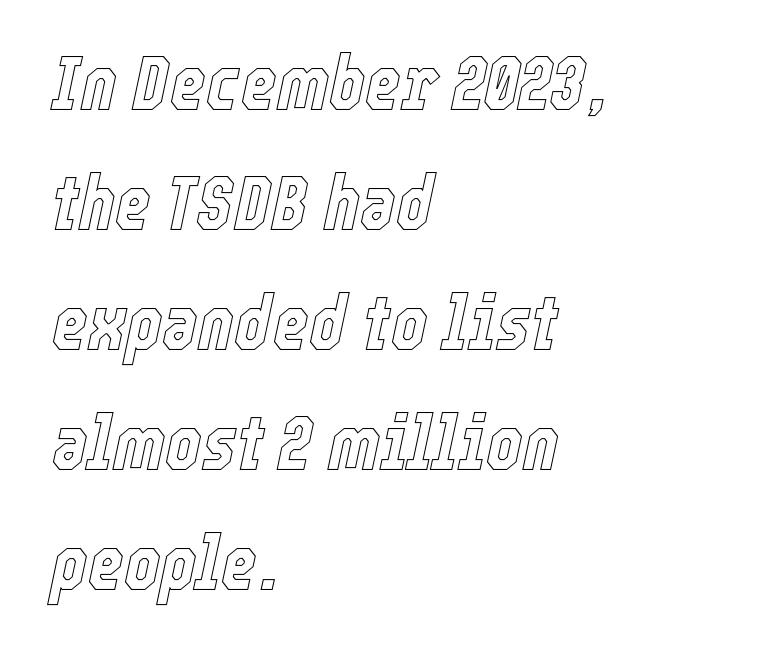
The image shows 77 px condensed type, italic (leaning right); set left-aligned, normal line spacing (1.56x), normal letter spacing, not underlined; a medium x-height.
